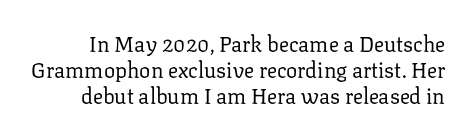
{"italic": "no", "bold": "no", "underline": "no", "line_spacing_ratio": 1.23, "letter_spacing": "normal", "letter_spacing_em": 0.0, "glyph_px": 21}
